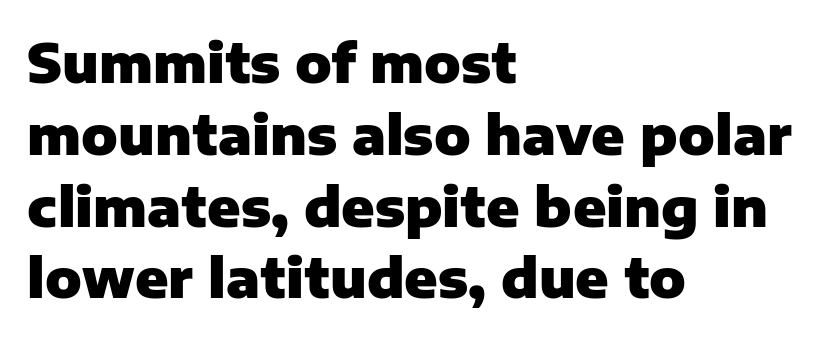
The image shows 54 px heavy sans-serif type, upright; set left-aligned, normal line spacing (1.33x), normal letter spacing, not underlined; low stroke contrast and a medium x-height.
